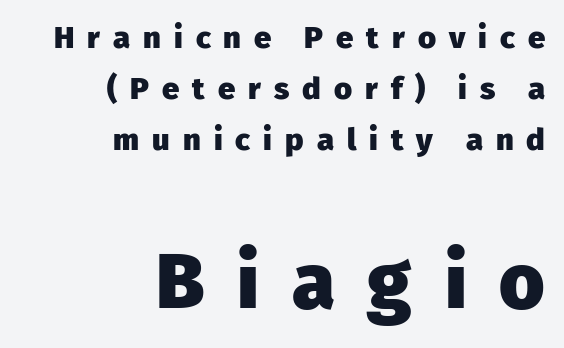
Q: Is the text bold? A: Yes.
Q: Is the text italic (slanted)? A: No, it is upright.
Q: Is the typeface a serif or a sans-serif typeface? A: Sans-serif.
Q: Is the text underlined? A: No.
Q: How is the paragraph aligned? A: Right-aligned.
Q: Is the spacing between letters normal or unusually wide? A: Unusually wide.
Q: Is the spacing between lines tight, normal or loose? A: Normal.
Q: Which block of text is set in a larger size, the first (top) or the second (bottom)? A: The second (bottom) one.
Q: Width (condensed, normal, or wide)? A: Normal.
Q: Stroke contrast? A: Low.
Q: x-height? A: Medium.
Q: Monospaced? A: No.
